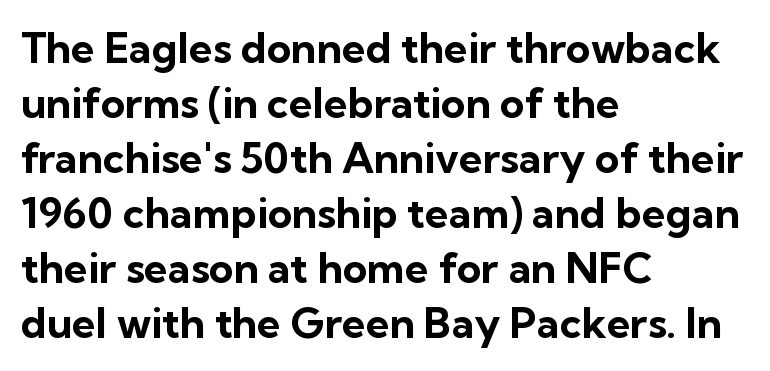
The image shows 42 px bold sans-serif type, upright; set left-aligned, normal line spacing (1.31x), normal letter spacing, not underlined; low stroke contrast and a medium x-height.
